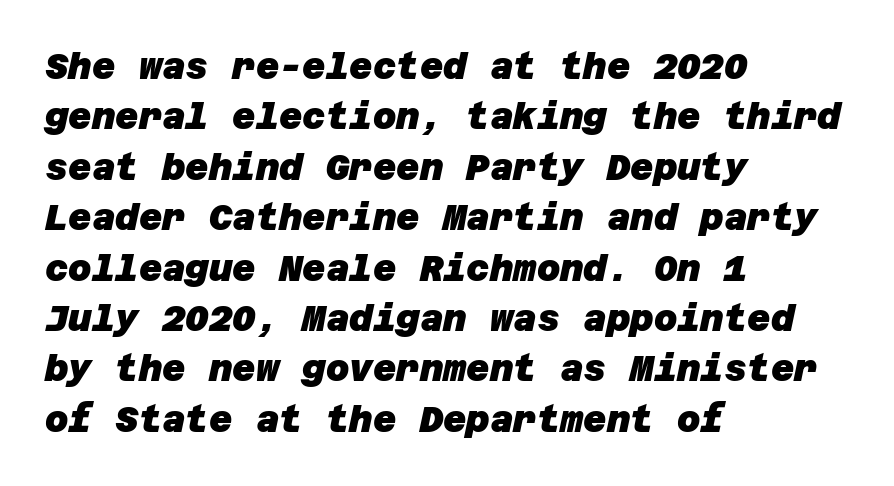
Q: Is the text bold? A: Yes.
Q: Is the typeface a serif or a sans-serif typeface? A: Sans-serif.
Q: Is the text underlined? A: No.
Q: How is the paragraph aligned? A: Left-aligned.
Q: Is the spacing between letters normal or unusually wide? A: Normal.
Q: Is the spacing between lines tight, normal or loose? A: Normal.
Q: Width (condensed, normal, or wide)? A: Normal.
Q: Stroke contrast? A: Low.
Q: x-height? A: Large.
